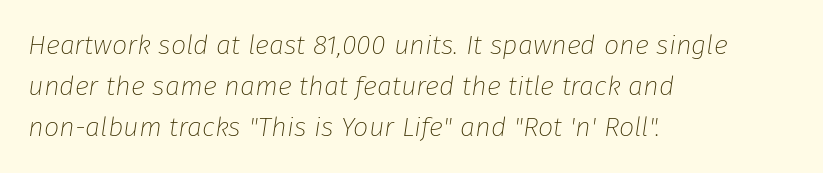
{"italic": "yes", "lean": "right", "slant_degrees": 8, "bold": "no", "underline": "no", "align": "left", "line_spacing": "normal", "line_spacing_ratio": 1.52, "letter_spacing": "normal", "letter_spacing_em": 0.0, "glyph_px": 27}
